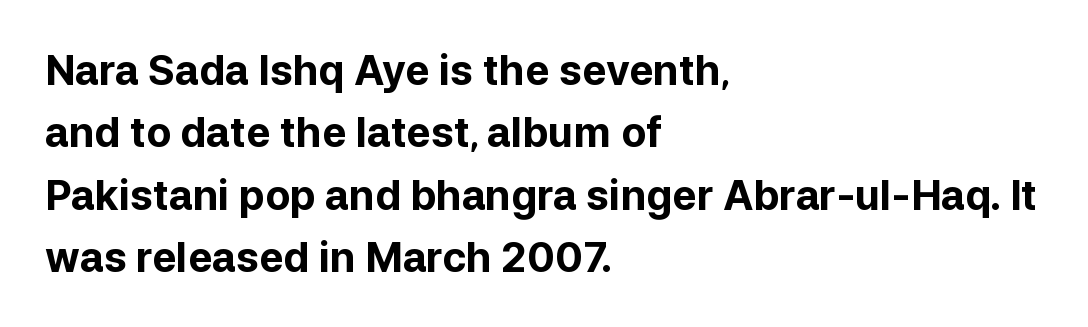
The image shows 41 px bold sans-serif type, upright; set left-aligned, normal line spacing (1.52x), normal letter spacing, not underlined; low stroke contrast and a medium x-height.
